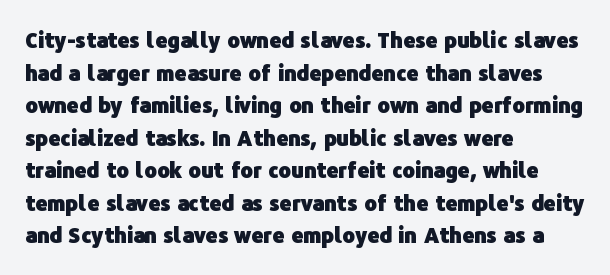
The rendering anchors every line to the left-hand side. In terms of posture, this sample is upright. This sample uses plain, unmodified letter spacing. The gap between lines stays unmarked.
